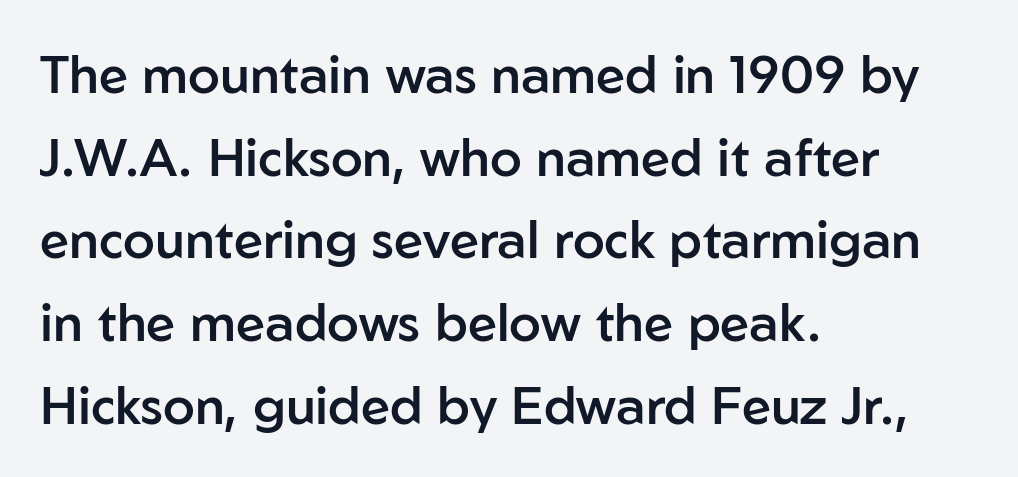
A classic flush-left, rag-right setting is used for this passage. Proportional: the letters do not fall into vertical columns. Clear beneath every line of the passage. Ordinary non-slanted type is in use. You can tell from the bare stems that sans-serif type was used.
